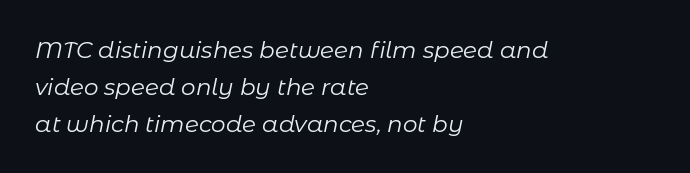
Quick note: italic. Normally led — the rows are evenly, conventionally spaced. Is the stroke heavy? The answer is a plain regular-or-lighter. Rule under the text: the space is simply empty. Is the letter spacing exaggerated? No — it looks like the ordinary default.
